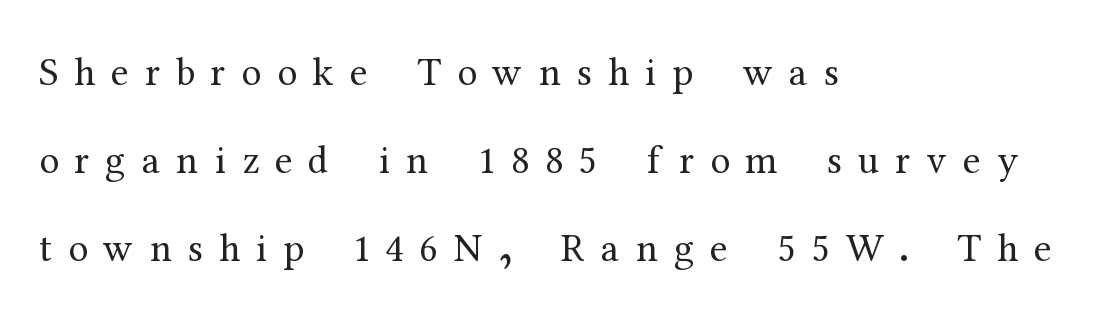
{"serif": "yes", "italic": "no", "bold": "no", "weight": "regular", "width": "normal", "stroke_contrast": "medium", "x_height": "medium", "monospaced": "no", "underline": "no", "align": "left", "line_spacing": "loose", "line_spacing_ratio": 2.2, "letter_spacing": "wide", "letter_spacing_em": 0.4, "glyph_px": 40}
